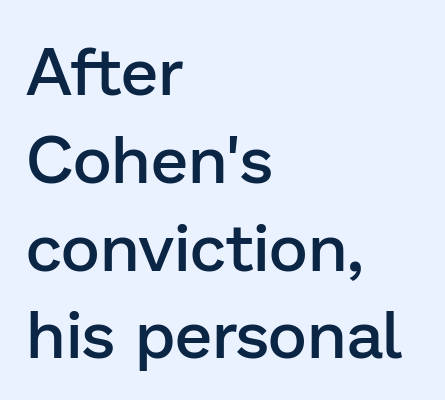
Each letter's strokes conclude bluntly, with no projecting serifs. Character widths vary here, with narrow letters taking less room than wide ones. The passage is arranged the way most books set body copy — flush left. Quick note: not italic, upright.
